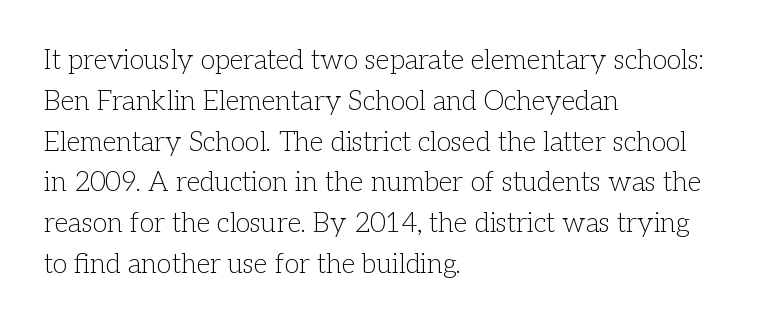
The passage shown stacks its lines at a standard gap. Plain, unruled lines of type. Summary of weight: not heavy and not bold. The rendering keeps characters at their native spacing. Notice how the stems are strictly vertical — no italics here.
